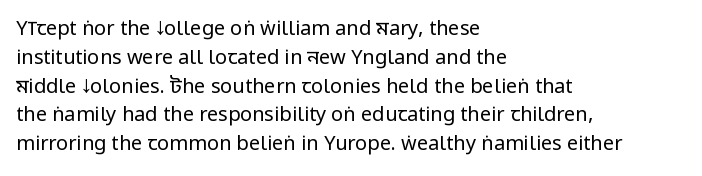
{"italic": "no", "bold": "no", "underline": "no", "align": "left", "line_spacing": "normal", "line_spacing_ratio": 1.44, "letter_spacing": "normal", "letter_spacing_em": 0.0, "glyph_px": 20}
